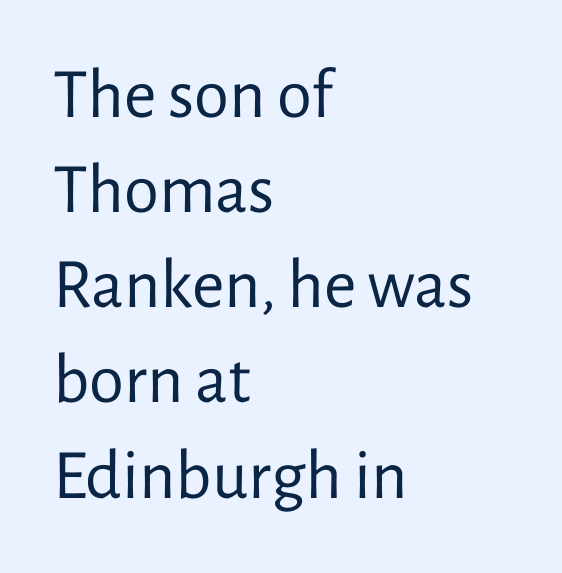
These lines are set flush left with a ragged right edge. Stems here are at most as thick as an everyday book face. The face used here is proportionally spaced, like ordinary book or web type. A sans-serif font was chosen for this passage. Any mark beneath the type? The region is blank.
